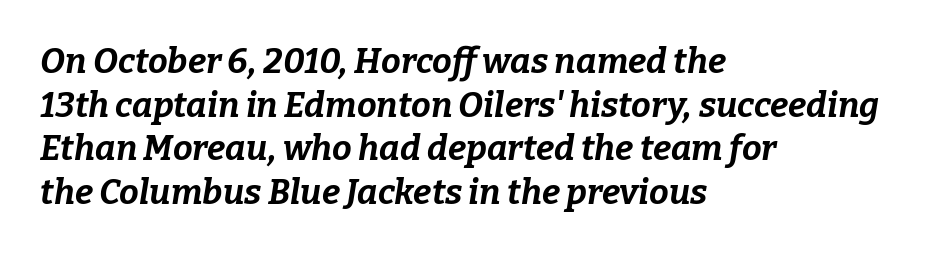
The image shows 35 px bold type, italic (leaning right); set left-aligned, normal line spacing (1.25x), normal letter spacing, not underlined; low stroke contrast and a medium x-height.
